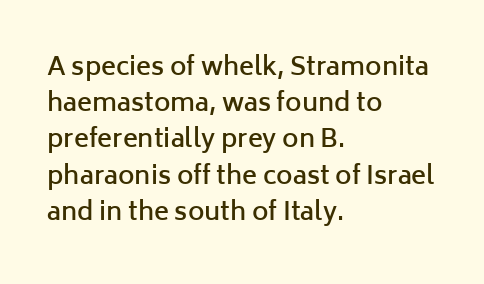
Caption: semibold face, moderately heavy strokes. Type without underlining. Quick note: interline space is typical. Vertical strokes here are truly vertical. Caption: multi-line text, flush left, ragged right.
